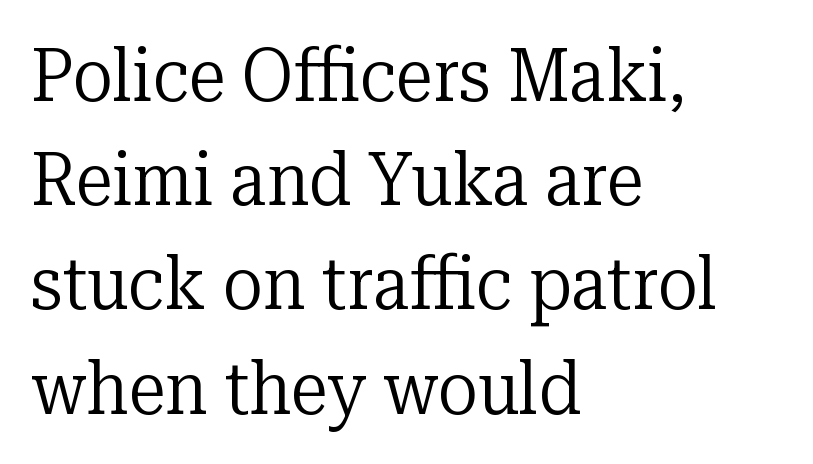
Q: Is the text bold? A: No.
Q: Is the text italic (slanted)? A: No, it is upright.
Q: Is the typeface a serif or a sans-serif typeface? A: Serif.
Q: Is the text underlined? A: No.
Q: How is the paragraph aligned? A: Left-aligned.
Q: Is the spacing between letters normal or unusually wide? A: Normal.
Q: Is the spacing between lines tight, normal or loose? A: Normal.
Q: Width (condensed, normal, or wide)? A: Normal.
Q: Stroke contrast? A: Low.
Q: x-height? A: Medium.
Q: Monospaced? A: No.
